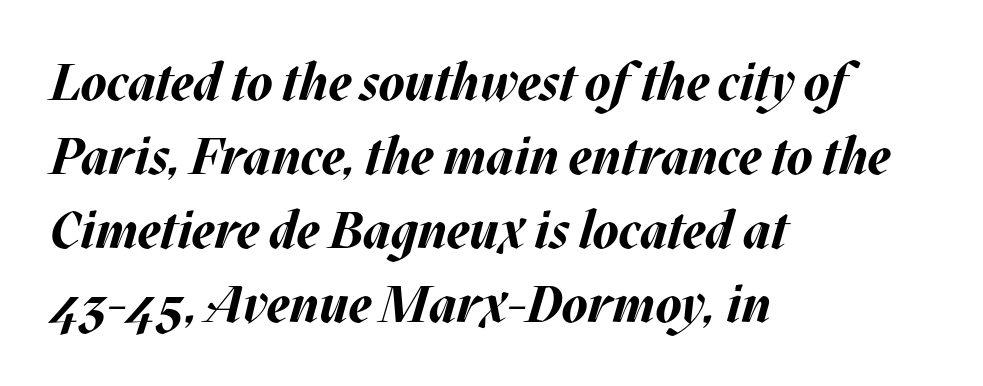
The image shows 52 px bold type, italic (leaning right); set left-aligned, normal line spacing (1.42x), normal letter spacing, not underlined; medium stroke contrast and a large x-height.
